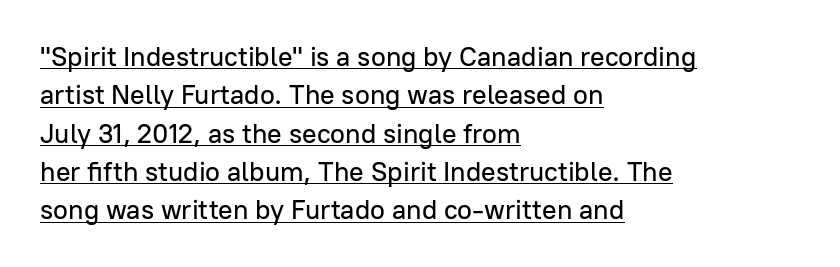
{"italic": "no", "underline": "yes", "align": "left", "line_spacing": "normal", "line_spacing_ratio": 1.42, "letter_spacing": "normal", "letter_spacing_em": 0.0, "glyph_px": 27}
